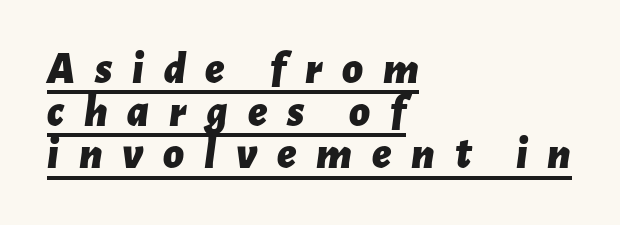
The image shows 45 px bold type, italic (leaning right); set left-aligned, tight line spacing (0.95x), unusually wide letter spacing (+0.44 em), underlined; low stroke contrast and a medium x-height.
